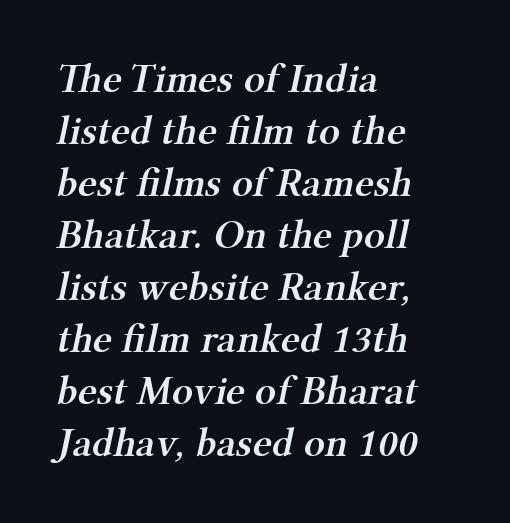
Semibold letterforms, between regular and bold. Is this a fixed-width face? No — the glyphs have proportional, varying widths. Nothing unusual about the tracking: characters are spaced as the font intends. Has an underline been added? It has not. Does the copy run flush right? No — it runs flush left.
